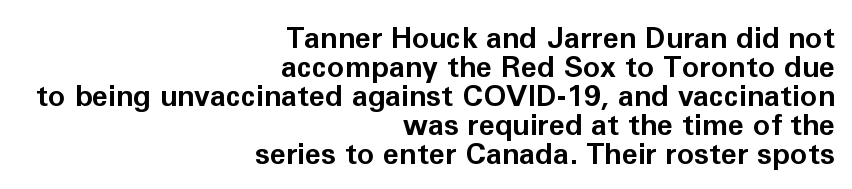
Q: Is the text bold? A: Yes.
Q: Is the text italic (slanted)? A: No, it is upright.
Q: Is the typeface a serif or a sans-serif typeface? A: Sans-serif.
Q: Is the text underlined? A: No.
Q: How is the paragraph aligned? A: Right-aligned.
Q: Is the spacing between letters normal or unusually wide? A: Normal.
Q: Is the spacing between lines tight, normal or loose? A: Tight.
Q: Width (condensed, normal, or wide)? A: Normal.
Q: Stroke contrast? A: Low.
Q: x-height? A: Medium.
Q: Monospaced? A: No.
